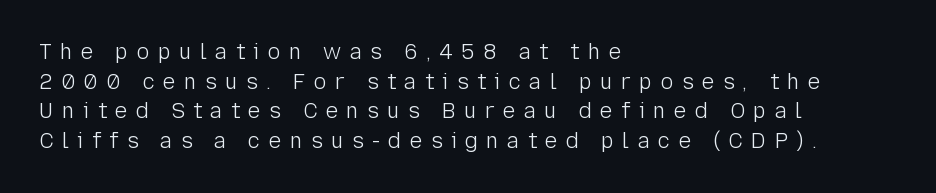
Is the stroke heavy? The answer is a plain regular-or-lighter. Just letters on the line, the space beneath them empty. These lines are set flush left with a ragged right edge. A typesetter would call this heavily tracked-out type. The letters stand upright; this is a roman face.
